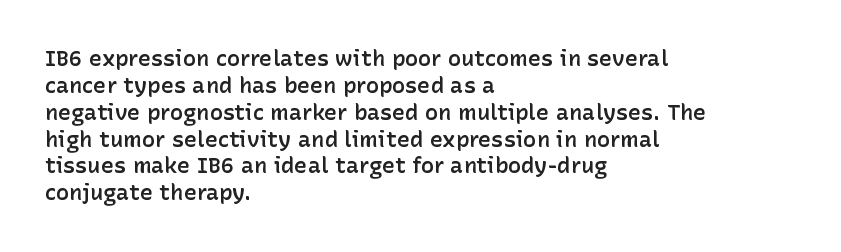
The image shows 22 px text type, upright; set left-aligned, line spacing 1.22x, normal letter spacing, not underlined.
